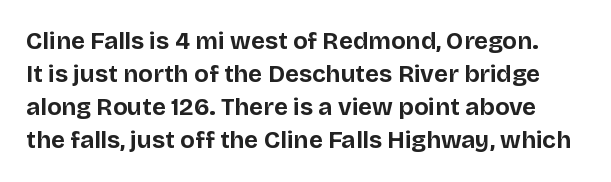
The image shows 24 px bold type, upright; set normal line spacing (1.38x), normal letter spacing, not underlined.
